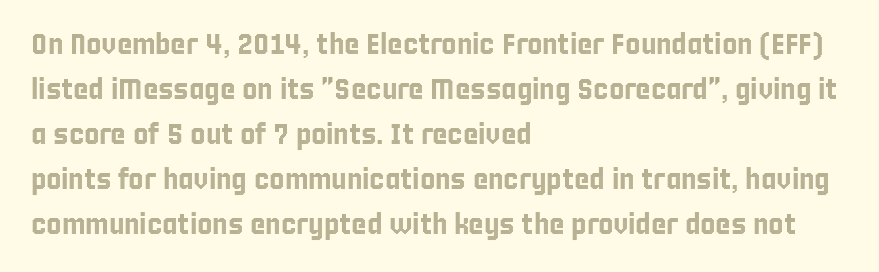
Q: Is the text italic (slanted)? A: No, it is upright.
Q: Is the text underlined? A: No.
Q: How is the paragraph aligned? A: Left-aligned.
Q: Is the spacing between letters normal or unusually wide? A: Normal.
Q: Is the spacing between lines tight, normal or loose? A: Normal.
Q: Width (condensed, normal, or wide)? A: Condensed.
Q: x-height? A: Large.
Q: Monospaced? A: No.
